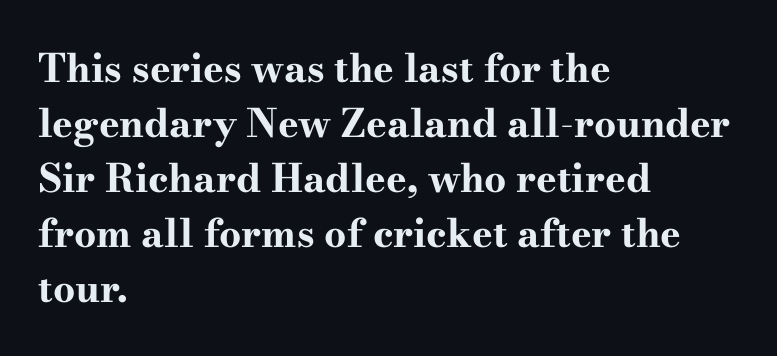
Each letter keeps its own natural width here, so spacing adapts to shape. Look at the tracking — it's just the regular setting, nothing added. Bold? Absolutely — the strokes are thick and heavy. A roman cut, with each character standing at attention.
